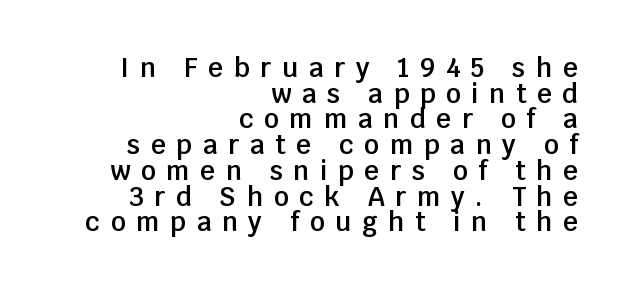
The image shows 26 px text type, upright; set right-aligned, tight line spacing (0.99x), unusually wide letter spacing (+0.41 em), not underlined.
